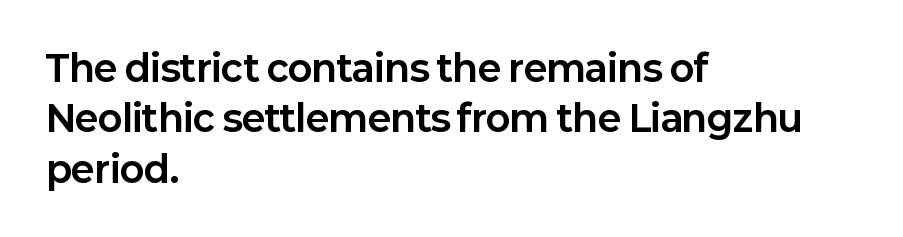
The image shows 36 px bold sans-serif type, upright; set left-aligned, normal line spacing (1.4x), normal letter spacing, not underlined; low stroke contrast and a medium x-height.
